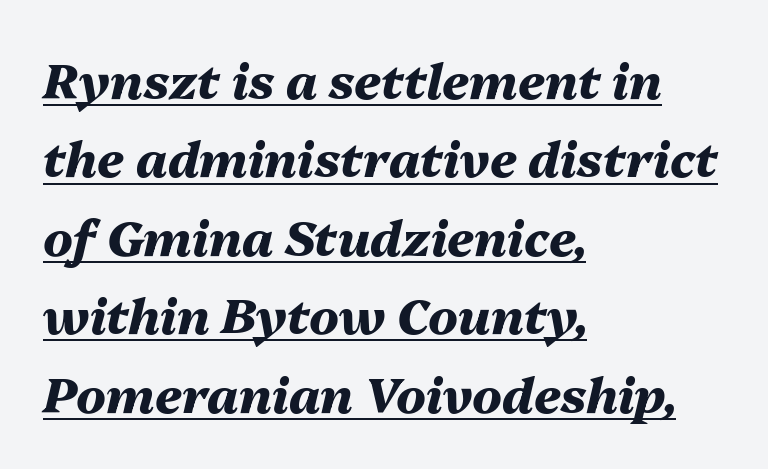
Weight check: bold — yes, fully. Caption: multi-line text, flush left, ragged right. This rendering leaves character spacing at its baseline value. A continuous stroke trails under the words, as in a hyperlink. Looks like regular typesetting: each glyph gets only the width it needs. Line spacing here is normal.
